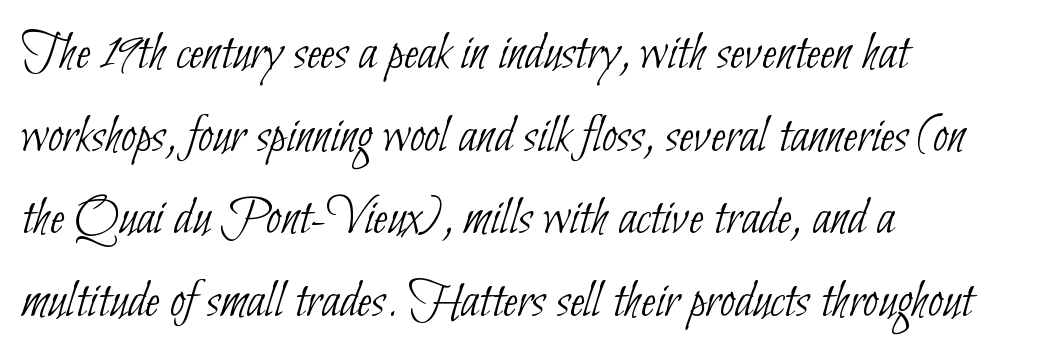
The image shows 54 px thin, condensed sans-serif type; set left-aligned, normal line spacing (1.53x), normal letter spacing, not underlined; low stroke contrast and a small x-height.
